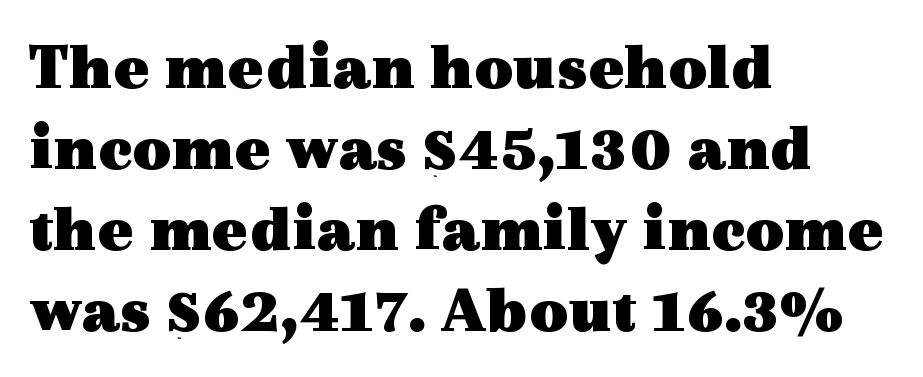
{"serif": "yes", "italic": "no", "bold": "yes", "weight": "heavy", "width": "wide", "x_height": "medium", "monospaced": "no", "underline": "no", "align": "left", "line_spacing_ratio": 1.21, "letter_spacing": "normal", "letter_spacing_em": 0.0, "glyph_px": 67}
